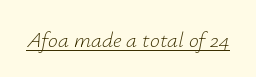
Q: Is the text bold? A: No.
Q: Is the text italic (slanted)? A: Yes, it leans right by about 12 degrees.
Q: Is the text underlined? A: Yes.
Q: Is the spacing between letters normal or unusually wide? A: Normal.
